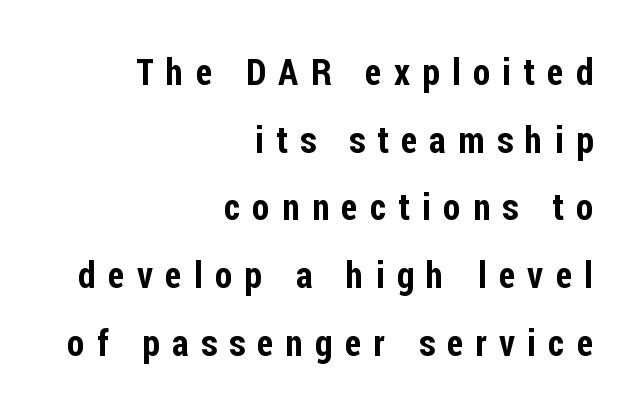
Plain, unruled lines of type. The passage shown is typed in a proportional face where columns would drift. The letters stand straight up with perfectly vertical stems. The lines in this sample share a right terminus and differ only in where they begin. Look at the tracking — it's clearly loosened, letters drifting apart.
